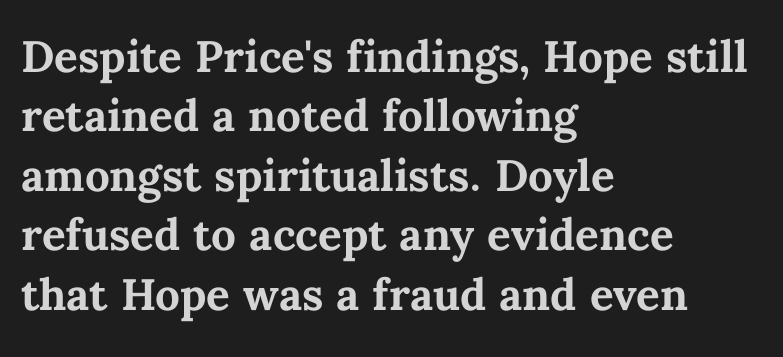
The passage shown stacks its lines at a standard gap. A typesetter would call this proportional, since set widths differ per character. Compared with an ordinary text face, these strokes are far heavier — a full bold. Here the glyphs are tracked normally, forming tight word shapes. Underline: absent.
